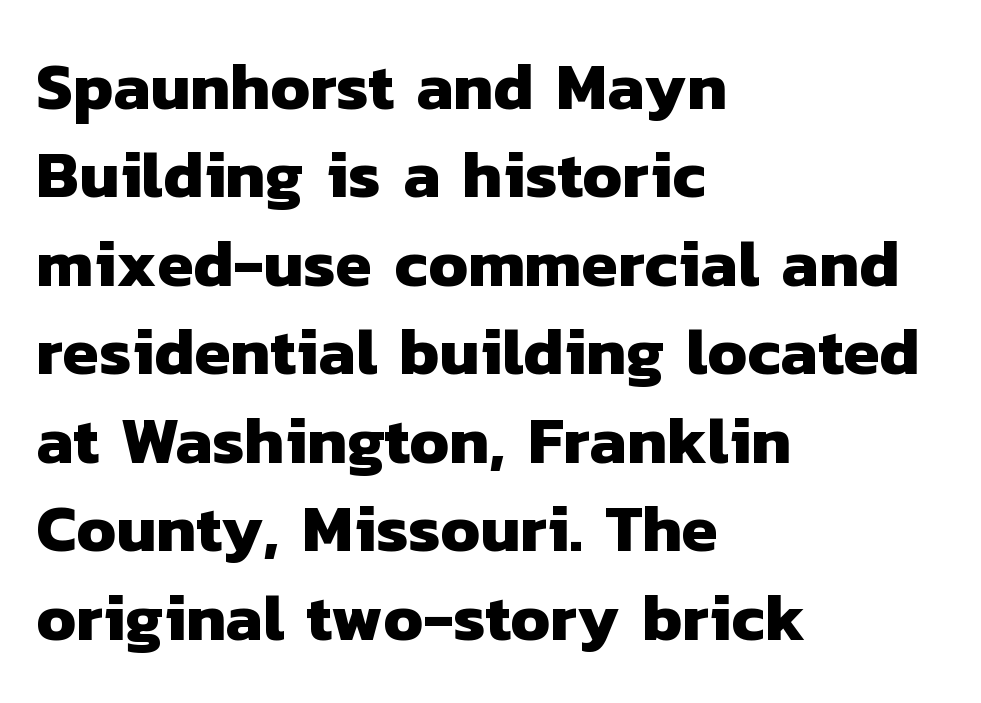
{"serif": "no", "bold": "yes", "weight": "heavy", "width": "normal", "stroke_contrast": "low", "x_height": "medium", "monospaced": "no", "underline": "no", "align": "left", "line_spacing": "normal", "line_spacing_ratio": 1.34, "letter_spacing": "normal", "letter_spacing_em": 0.0, "glyph_px": 66}
